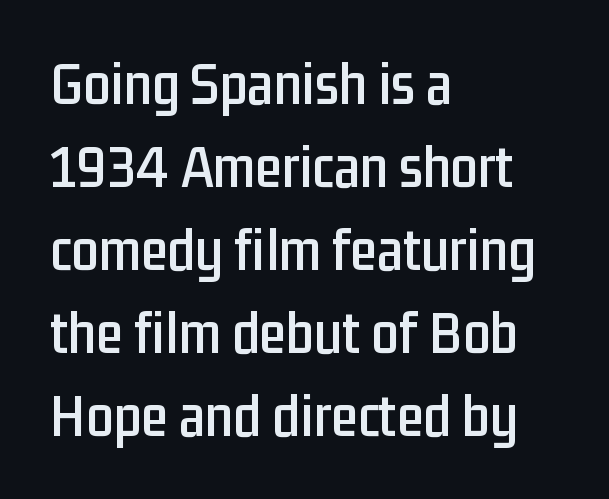
A bare baseline throughout the passage. Summary of vertical rhythm: regular, with standard interline spacing. What stands out about the letter spacing? Nothing — it is the standard amount. Reading down the block, your eye returns to a fixed left position each line. The face used here is proportionally spaced, like ordinary book or web type. Every stem runs plumb, perpendicular to the baseline.
